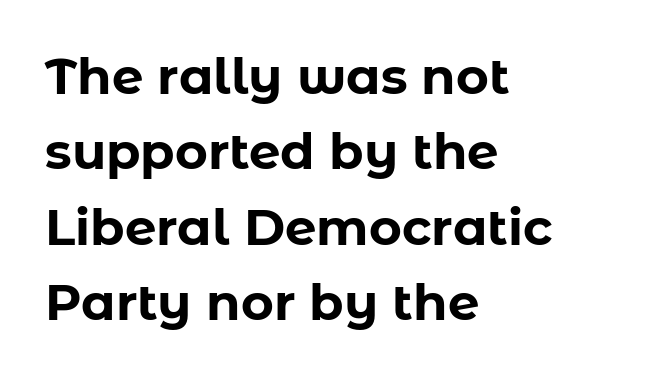
The image shows 50 px bold sans-serif type, upright; set left-aligned, normal line spacing (1.51x), normal letter spacing, not underlined; low stroke contrast and a medium x-height.
